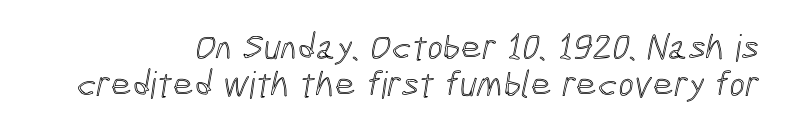
The space between consecutive lines is stingy. The compositor pushed each line to the right boundary. The letterforms sit shoulder to shoulder at normal distance. You could not count columns in this text — the font is proportionally spaced. Descenders hang freely into open space.
